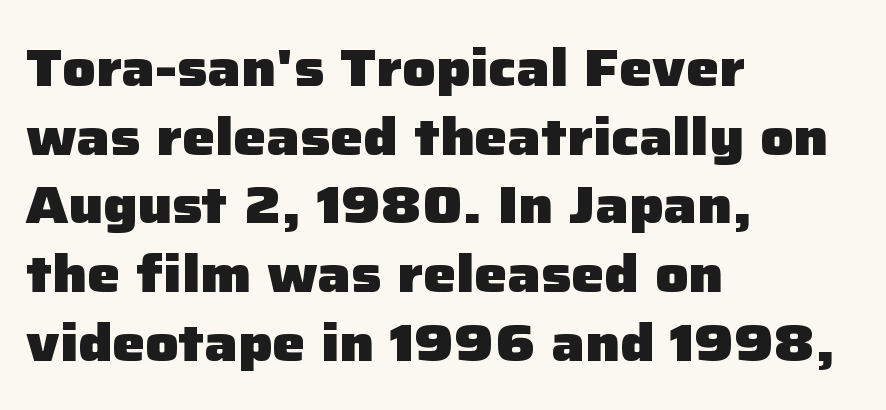
Q: Is the text bold? A: Yes.
Q: Is the text italic (slanted)? A: No, it is upright.
Q: Is the typeface a serif or a sans-serif typeface? A: Sans-serif.
Q: Is the text underlined? A: No.
Q: How is the paragraph aligned? A: Left-aligned.
Q: Is the spacing between letters normal or unusually wide? A: Normal.
Q: Is the spacing between lines tight, normal or loose? A: Normal.
Q: Width (condensed, normal, or wide)? A: Normal.
Q: Stroke contrast? A: Low.
Q: x-height? A: Medium.
Q: Monospaced? A: No.
